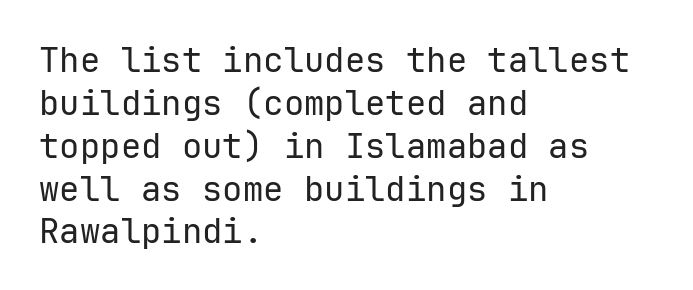
Words float on clear page, feet unadorned. Does the type have serifs? No, each stem ends abruptly. Ink coverage per letter is moderate at most. Does the copy run flush right? No — it runs flush left. Observe the ordinary spacing: letters are neighbours, not strangers. The letters stand upright; this is a roman face.
